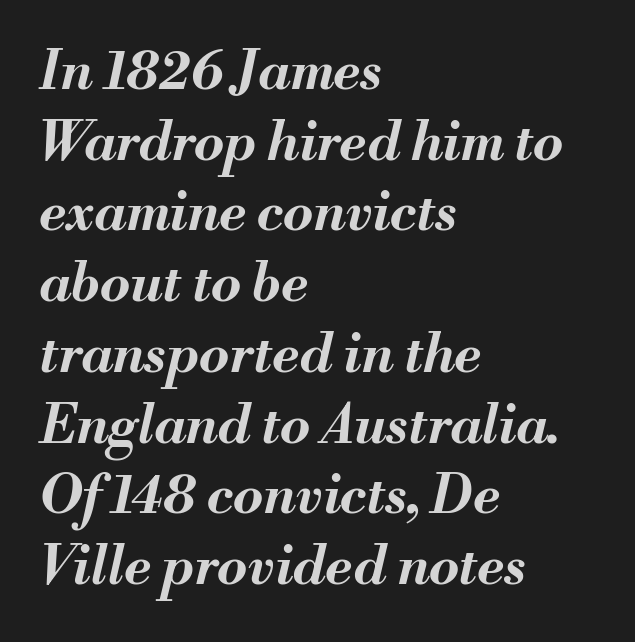
The image shows 54 px bold type, italic (leaning right); set left-aligned, normal line spacing (1.31x), normal letter spacing, not underlined; medium stroke contrast and a small x-height.
